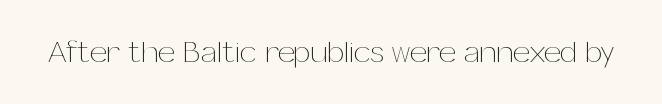
Letters rest on an invisible, unmarked baseline. No heavy texture on the line: the type isn't bold. The gaps between neighbouring characters are ordinary and unremarkable. Looks like regular typesetting: each glyph gets only the width it needs. Ascenders rise straight up at ninety degrees.
